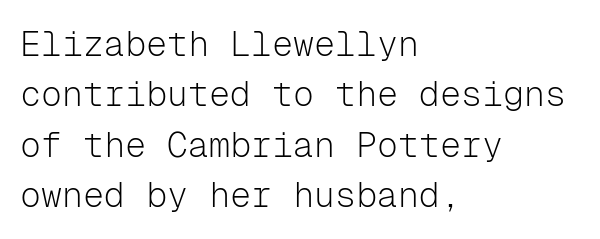
{"serif": "no", "italic": "no", "bold": "no", "weight": "light", "width": "normal", "stroke_contrast": "low", "x_height": "medium", "monospaced": "yes", "underline": "no", "align": "left", "line_spacing": "normal", "line_spacing_ratio": 1.44, "letter_spacing": "normal", "letter_spacing_em": 0.0, "glyph_px": 35}
